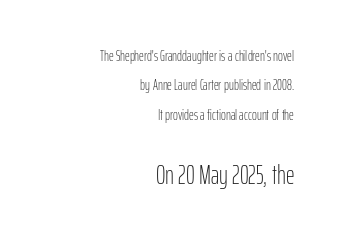
Plain, unruled lines of type. The passage is arranged like a letterhead date or caption credit — flush right. The block of text is sparse from top to bottom, with ample space between rows. Look at the tracking — it's just the regular setting, nothing added. It's the straight-up-and-down kind of type. The later block is typeset at a bigger size than the earlier block.
